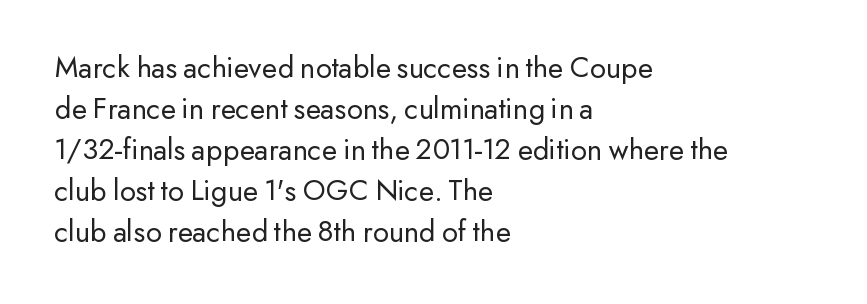
Q: Is the text bold? A: No.
Q: Is the text italic (slanted)? A: No, it is upright.
Q: Is the typeface a serif or a sans-serif typeface? A: Sans-serif.
Q: Is the text underlined? A: No.
Q: How is the paragraph aligned? A: Left-aligned.
Q: Is the spacing between letters normal or unusually wide? A: Normal.
Q: Is the spacing between lines tight, normal or loose? A: Normal.
Q: Width (condensed, normal, or wide)? A: Normal.
Q: Stroke contrast? A: Low.
Q: x-height? A: Small.
Q: Monospaced? A: No.
